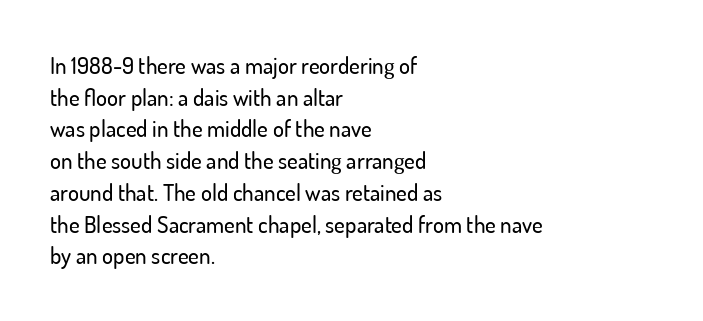
{"italic": "no", "underline": "no", "align": "left", "line_spacing": "normal", "line_spacing_ratio": 1.38, "letter_spacing": "normal", "letter_spacing_em": 0.0, "glyph_px": 23}
